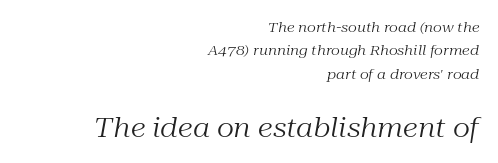
Q: Is the text bold? A: No.
Q: Is the text italic (slanted)? A: Yes, it leans right by about 10 degrees.
Q: Is the text underlined? A: No.
Q: How is the paragraph aligned? A: Right-aligned.
Q: Is the spacing between letters normal or unusually wide? A: Normal.
Q: Is the spacing between lines tight, normal or loose? A: Normal.
Q: Which block of text is set in a larger size, the first (top) or the second (bottom)? A: The second (bottom) one.
